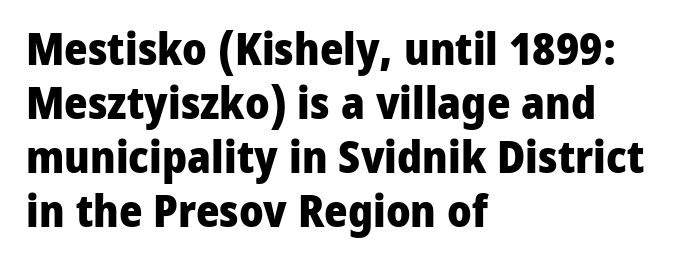
{"serif": "no", "italic": "no", "bold": "yes", "weight": "heavy", "width": "normal", "stroke_contrast": "low", "x_height": "medium", "monospaced": "no", "underline": "no", "align": "left", "line_spacing_ratio": 1.2, "letter_spacing": "normal", "letter_spacing_em": 0.0, "glyph_px": 45}
